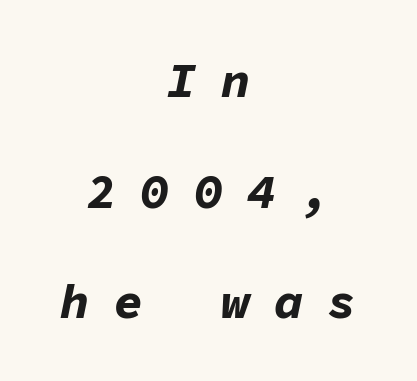
{"italic": "yes", "lean": "right", "slant_degrees": 11, "bold": "yes", "weight": "bold", "width": "normal", "stroke_contrast": "low", "x_height": "medium", "monospaced": "yes", "underline": "no", "align": "center", "line_spacing": "loose", "line_spacing_ratio": 2.26, "letter_spacing": "wide", "letter_spacing_em": 0.49, "glyph_px": 49}
